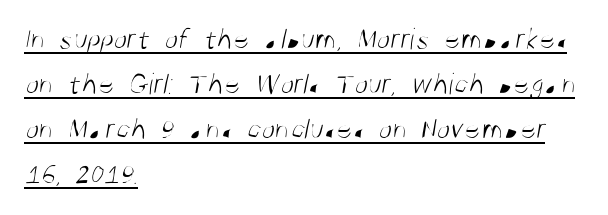
The image shows 31 px light, condensed sans-serif type; set left-aligned, normal line spacing (1.45x), normal letter spacing, underlined; medium stroke contrast and a large x-height.
